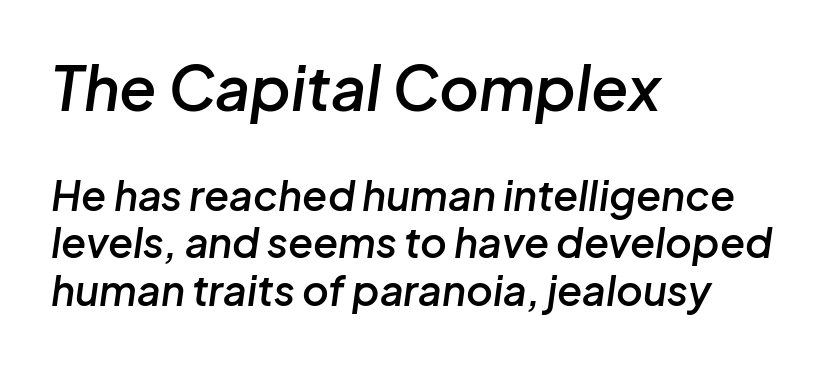
Larger block? The one above; the one below is distinctly smaller. Spacing verdict: proportional, widths tailored to each character. Letters rest on an invisible, unmarked baseline. You could call the tracking neutral — neither tight nor loose. The text carries the slant typical of an italic or oblique font. What weight is shown? A semibold, between regular and bold.
